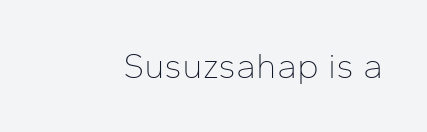
Q: Is the text bold? A: No.
Q: Is the text italic (slanted)? A: No, it is upright.
Q: Is the typeface a serif or a sans-serif typeface? A: Sans-serif.
Q: Is the text underlined? A: No.
Q: Is the spacing between letters normal or unusually wide? A: Normal.
Q: Width (condensed, normal, or wide)? A: Normal.
Q: Stroke contrast? A: Low.
Q: x-height? A: Medium.
Q: Monospaced? A: No.
